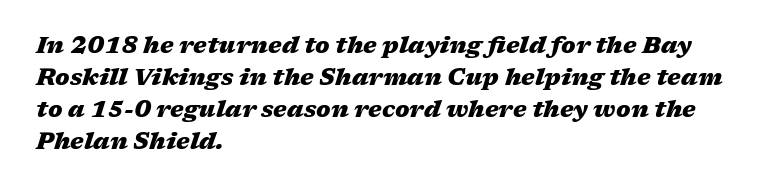
The image shows 23 px bold type, italic (leaning right); set left-aligned, normal line spacing (1.39x), normal letter spacing, not underlined.
